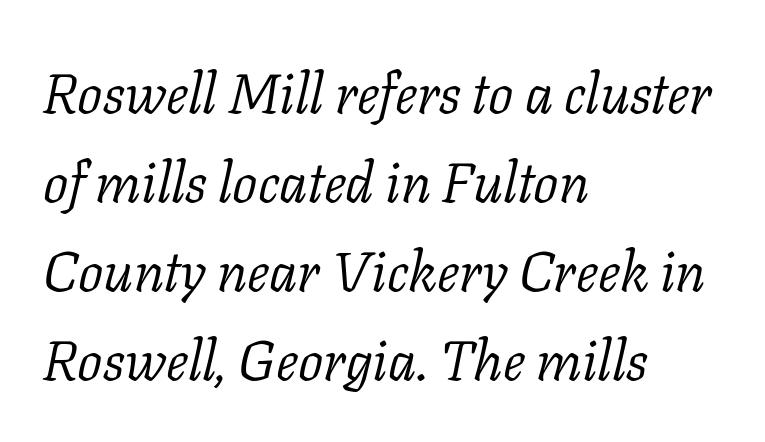
Compared with ordinary roman type, these characters are visibly tilted. Every row of glyphs begins at an identical x-position on the left. A clean baseline with only descenders dipping below it. If you measured baseline to baseline, you'd find a middling distance. The tracking reads as untouched default to a designer's eye. No letter is thick-stroked: the sample isn't bold.
